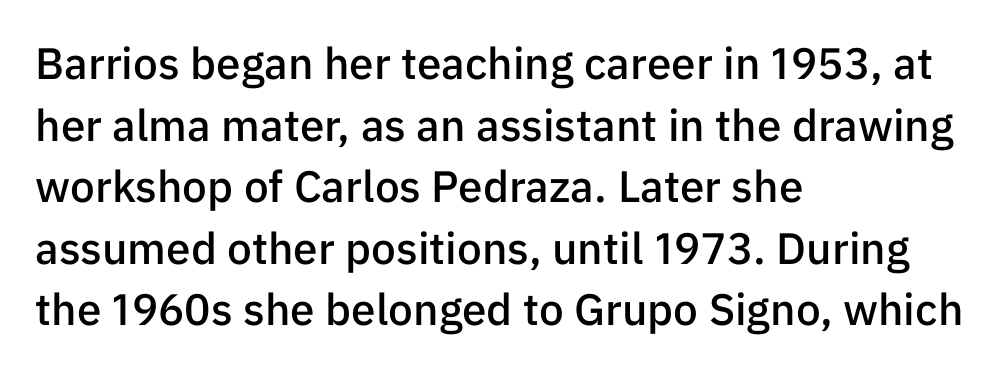
{"serif": "no", "italic": "no", "bold": "semi", "weight": "semibold", "width": "normal", "stroke_contrast": "low", "x_height": "medium", "monospaced": "no", "underline": "no", "align": "left", "line_spacing": "normal", "line_spacing_ratio": 1.4, "letter_spacing": "normal", "letter_spacing_em": 0.0, "glyph_px": 44}
